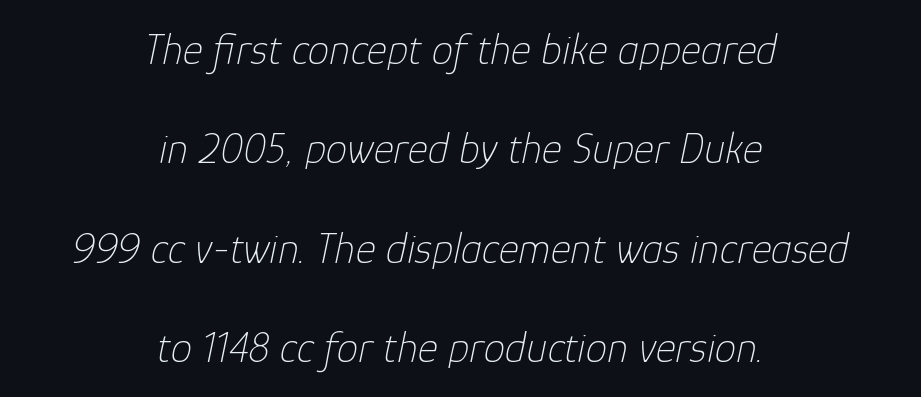
Successive baselines arrive slowly, with a big drop between each. Observe the ordinary spacing: letters are neighbours, not strangers. The cut favours lightness, reaching ordinary text weight at its darkest. A typesetter would call this proportional, since set widths differ per character.
